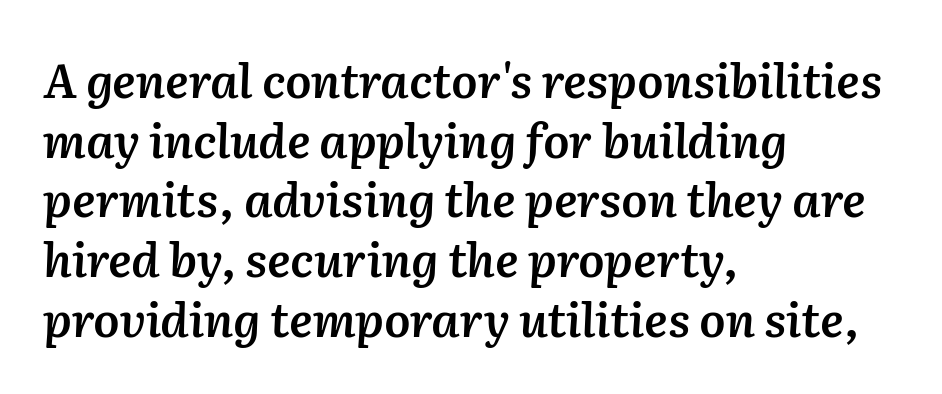
The image shows 47 px semibold type, italic (leaning right); set left-aligned, normal line spacing (1.27x), normal letter spacing, not underlined; medium stroke contrast and a medium x-height.
